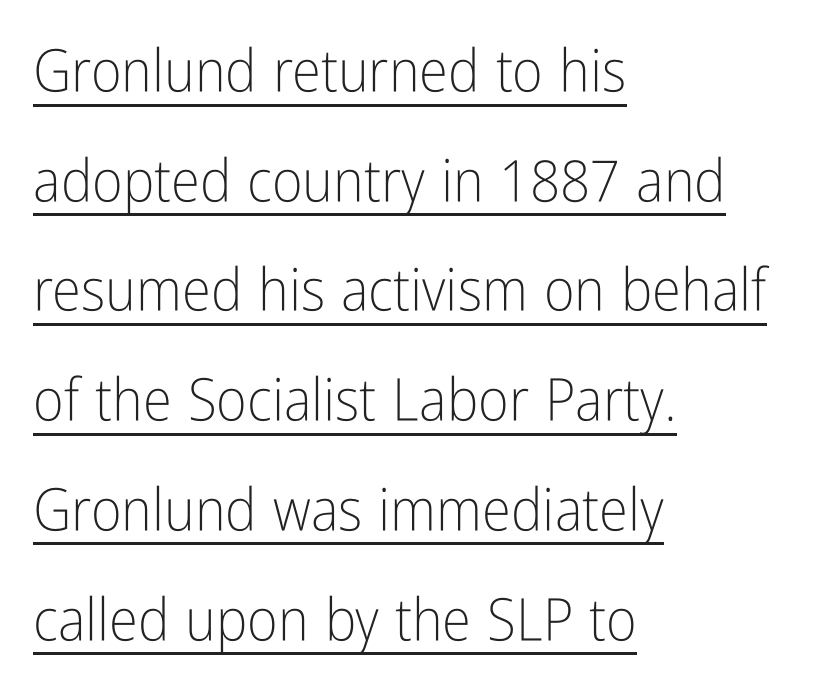
{"serif": "no", "italic": "no", "bold": "no", "weight": "light", "width": "condensed", "stroke_contrast": "low", "x_height": "medium", "monospaced": "no", "underline": "yes", "align": "left", "line_spacing_ratio": 1.86, "letter_spacing": "normal", "letter_spacing_em": 0.0, "glyph_px": 59}
